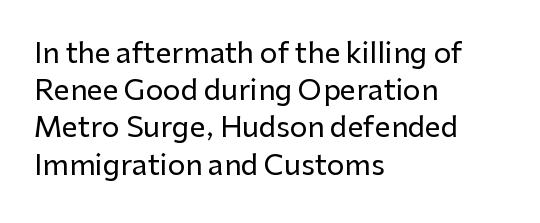
Q: Is the text italic (slanted)? A: No, it is upright.
Q: Is the typeface a serif or a sans-serif typeface? A: Sans-serif.
Q: Is the text underlined? A: No.
Q: How is the paragraph aligned? A: Left-aligned.
Q: Is the spacing between letters normal or unusually wide? A: Normal.
Q: Is the spacing between lines tight, normal or loose? A: Normal.
Q: Width (condensed, normal, or wide)? A: Normal.
Q: Stroke contrast? A: Low.
Q: x-height? A: Medium.
Q: Monospaced? A: No.
